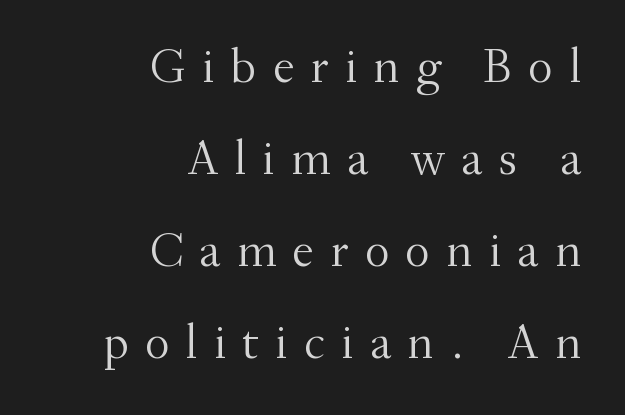
{"serif": "yes", "italic": "no", "bold": "no", "weight": "light", "width": "normal", "stroke_contrast": "medium", "x_height": "small", "monospaced": "no", "underline": "no", "align": "right", "line_spacing_ratio": 1.88, "letter_spacing": "wide", "letter_spacing_em": 0.33, "glyph_px": 49}
